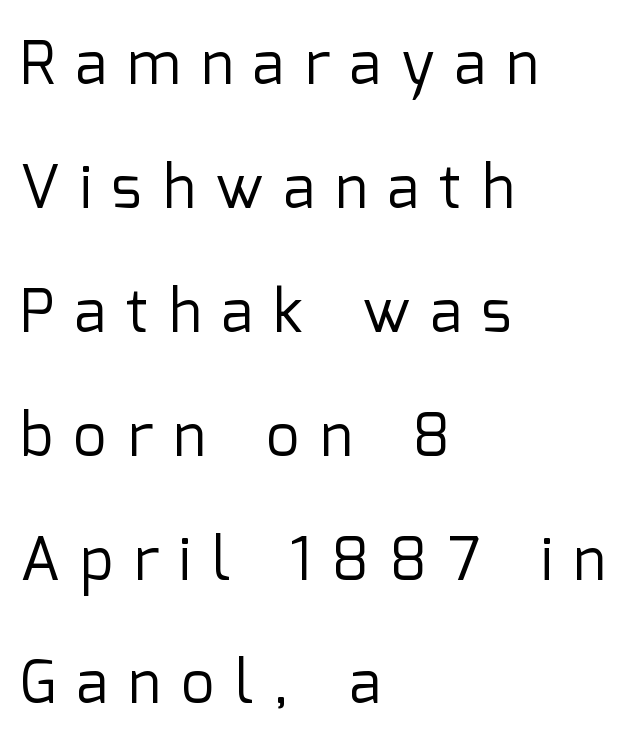
Each letter keeps its own natural width here, so spacing adapts to shape. The rag falls on the right side of this text block. Bold? No — there's no thickening of the strokes. Posture: vertical. Unmarked baselines from the first word to the last.
